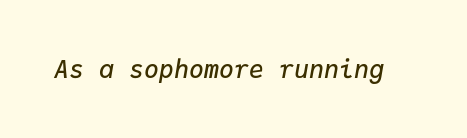
Q: Is the text bold? A: Semi-bold.
Q: Is the text italic (slanted)? A: Yes, it leans right by about 9 degrees.
Q: Is the text underlined? A: No.
Q: Is the spacing between letters normal or unusually wide? A: Normal.
